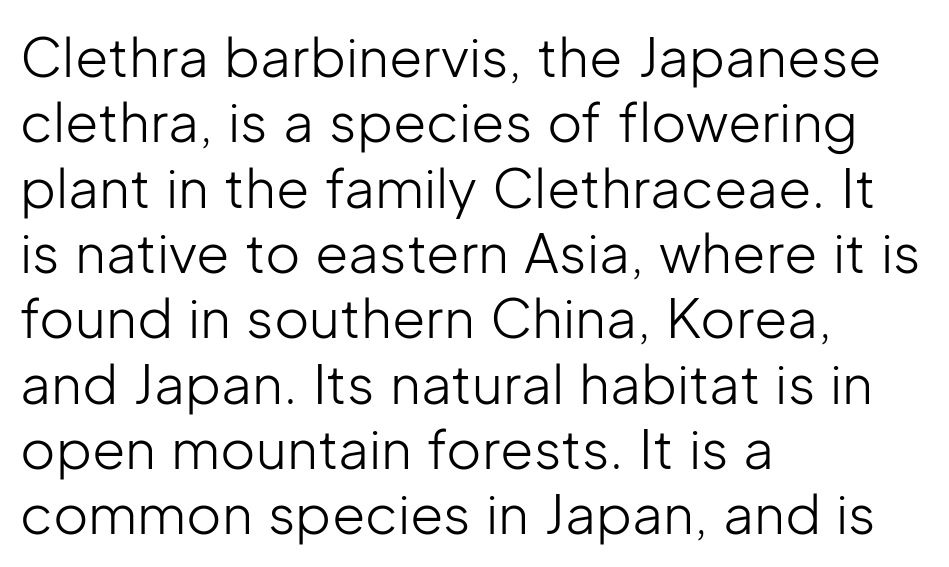
The passage shown is typed in a proportional face where columns would drift. The typography opts for an upright posture over an oblique one. The space beneath each line is pristine and unruled. Here the glyphs are tracked normally, forming tight word shapes.
